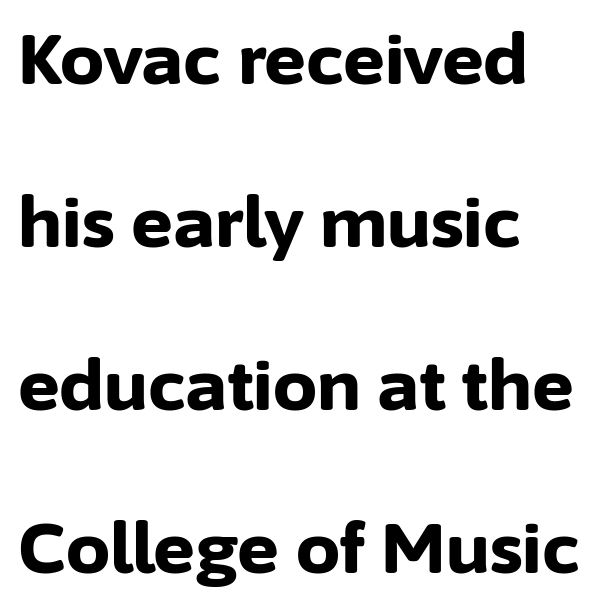
The letters advance in unequal steps, a hallmark of proportional type. Thick stems and heavy bowls — unmistakably bold. Leftover space on each line is placed entirely after the last word. A great deal of white space separates one row of letters from the next.
